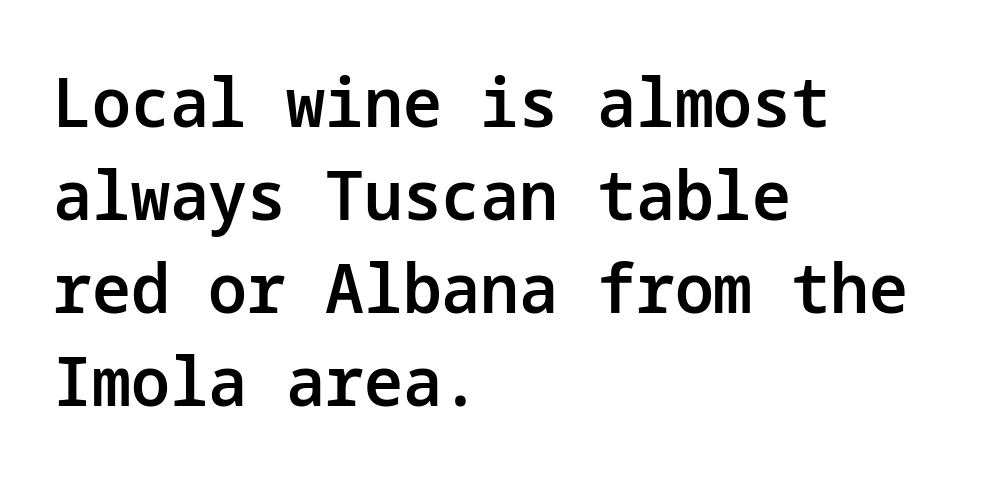
The lettering stays uniformly vertical, giving the passage a roman look. All the whitespace from short lines collects on the right. The lines sit at an ordinary, default distance from one another. Clear beneath every line of the passage. Each word holds together tightly as a unit, with standard inter-letter gaps.
